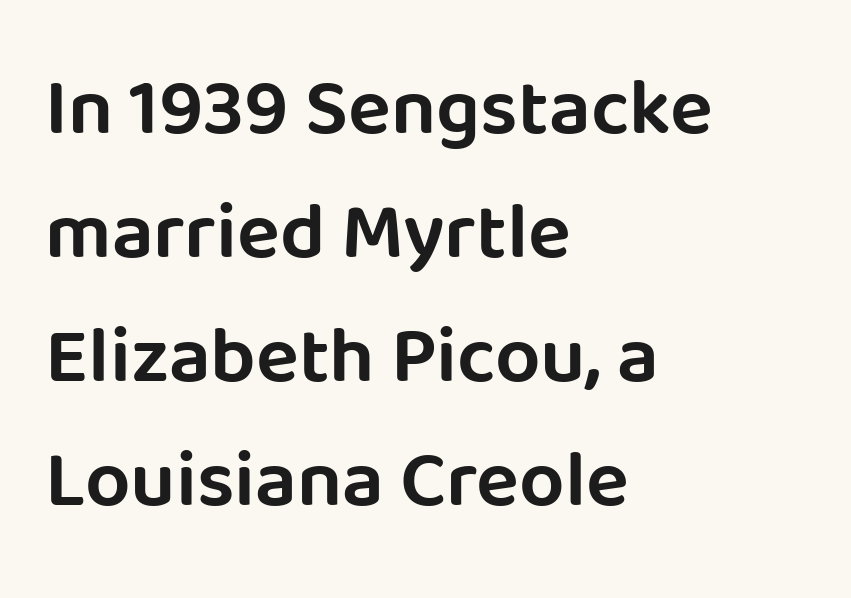
The image shows 80 px sans-serif type, upright; set left-aligned, normal line spacing (1.55x), normal letter spacing, not underlined; low stroke contrast and a large x-height.
